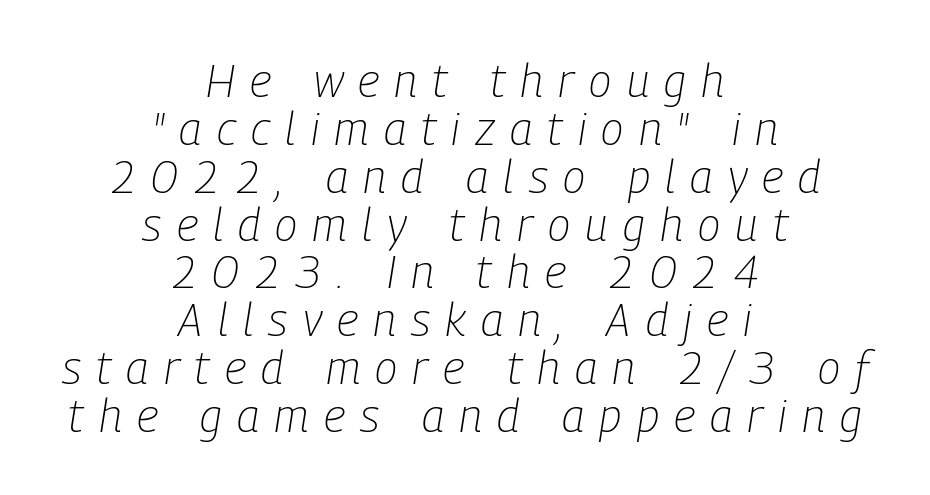
Q: Is the text bold? A: No.
Q: Is the text italic (slanted)? A: Yes, it leans right by about 9 degrees.
Q: Is the text underlined? A: No.
Q: How is the paragraph aligned? A: Centered.
Q: Is the spacing between letters normal or unusually wide? A: Unusually wide.
Q: Is the spacing between lines tight, normal or loose? A: Tight.
Q: Width (condensed, normal, or wide)? A: Condensed.
Q: Stroke contrast? A: Low.
Q: x-height? A: Medium.
Q: Monospaced? A: No.
